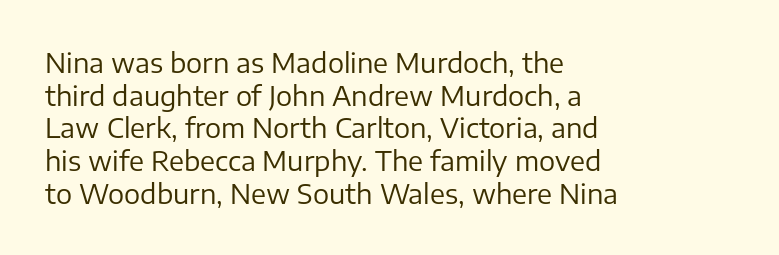
Q: Is the text bold? A: No.
Q: Is the text italic (slanted)? A: No, it is upright.
Q: Is the text underlined? A: No.
Q: How is the paragraph aligned? A: Left-aligned.
Q: Is the spacing between letters normal or unusually wide? A: Normal.
